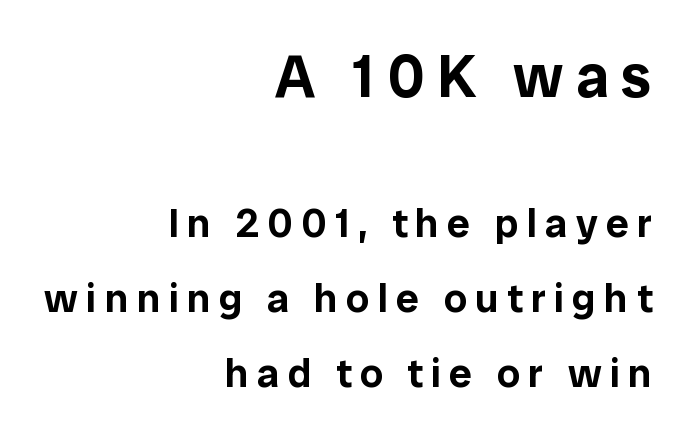
{"serif": "no", "italic": "no", "width": "normal", "stroke_contrast": "low", "x_height": "medium", "monospaced": "no", "underline": "no", "align": "right", "line_spacing_ratio": 1.83, "letter_spacing": "wide", "letter_spacing_em": 0.2, "larger_block": "first", "size_ratio": 1.49, "glyph_px": 61}
